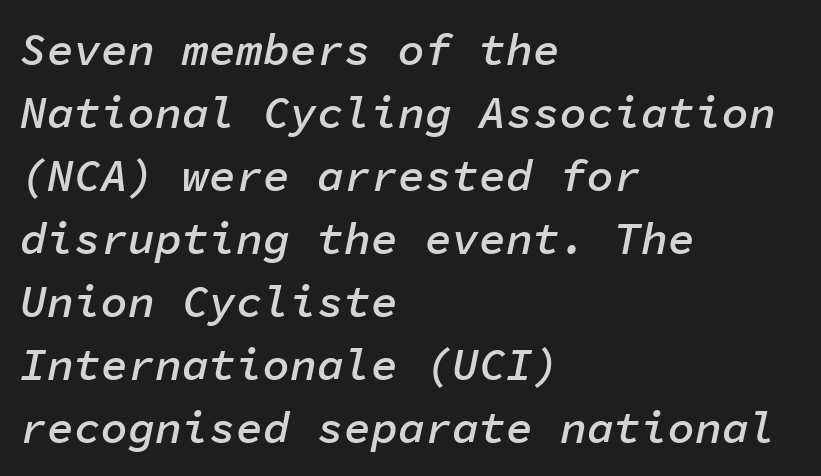
Q: Is the text bold? A: Semi-bold.
Q: Is the text italic (slanted)? A: Yes, it leans right by about 11 degrees.
Q: Is the text underlined? A: No.
Q: How is the paragraph aligned? A: Left-aligned.
Q: Is the spacing between letters normal or unusually wide? A: Normal.
Q: Is the spacing between lines tight, normal or loose? A: Normal.
Q: Width (condensed, normal, or wide)? A: Normal.
Q: Stroke contrast? A: Low.
Q: x-height? A: Medium.
Q: Monospaced? A: Yes.
